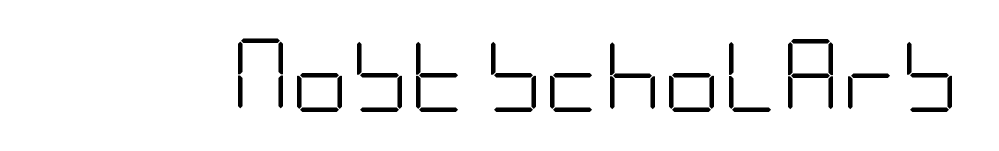
Only glyphs here, with clear space below each row. When letters stand straight like this, we call the style roman or upright. The face looks like a standard text weight, possibly lighter. This rendering leaves character spacing at its baseline value. The characters display no serif detailing; their extremities are plain.
